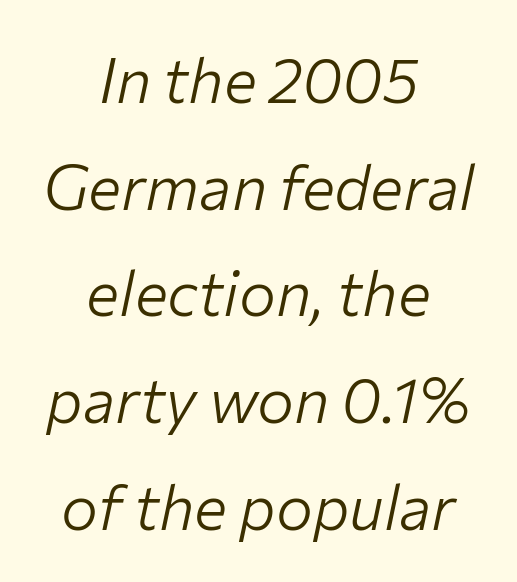
The letterforms sit at book weight or below. Check under the words: just untouched page. Designer's note — italics engaged. Each word holds together tightly as a unit, with standard inter-letter gaps.
